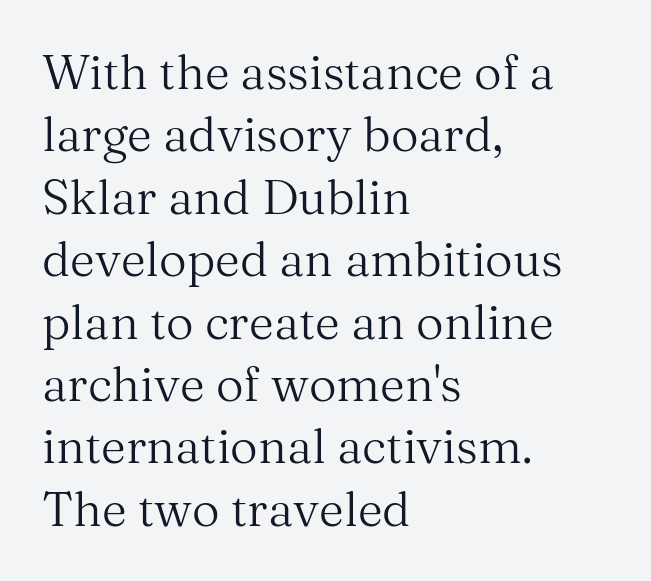
Examine the stroke ends and you'll spot serifs. Is the block centered? No — it sits flush against the left margin. Vertical stems look standard width or narrower in stroke. The foot of each line stays bare and open. Every character sits straight up, as roman type does.
